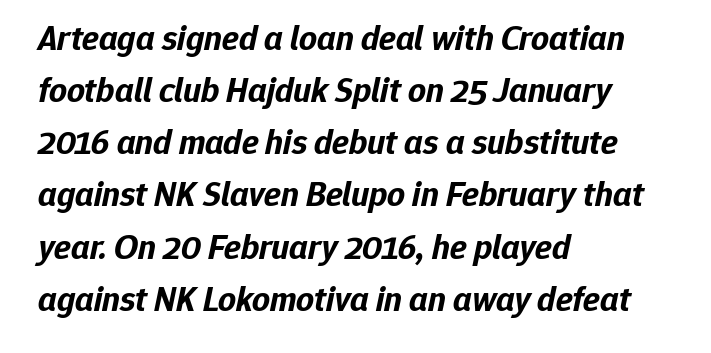
{"italic": "yes", "lean": "right", "slant_degrees": 12, "bold": "yes", "weight": "bold", "width": "normal", "stroke_contrast": "low", "x_height": "medium", "monospaced": "no", "underline": "no", "align": "left", "line_spacing": "normal", "line_spacing_ratio": 1.49, "letter_spacing": "normal", "letter_spacing_em": 0.0, "glyph_px": 35}
